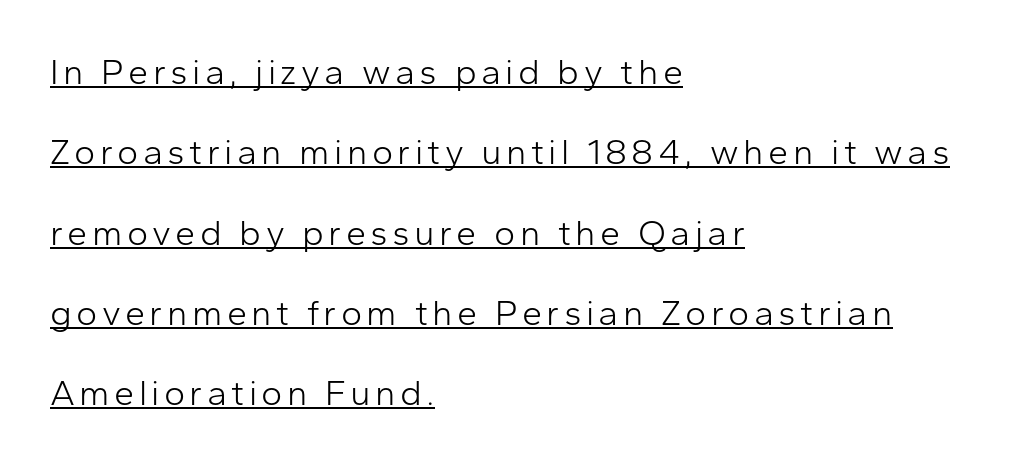
The image shows 36 px light sans-serif type, upright; set left-aligned, loose line spacing (2.23x), underlined; low stroke contrast and a medium x-height.
